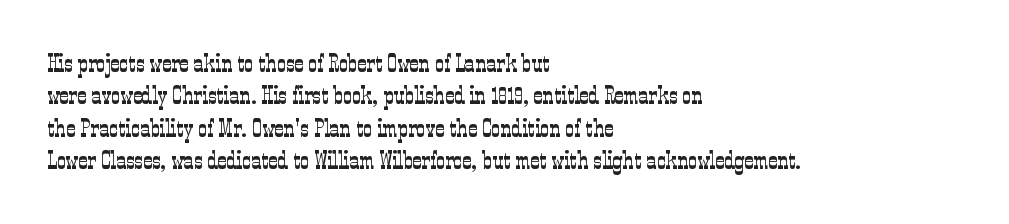
Q: Is the text bold? A: No.
Q: Is the text italic (slanted)? A: No, it is upright.
Q: Is the text underlined? A: No.
Q: How is the paragraph aligned? A: Left-aligned.
Q: Is the spacing between letters normal or unusually wide? A: Normal.
Q: Is the spacing between lines tight, normal or loose? A: Normal.
